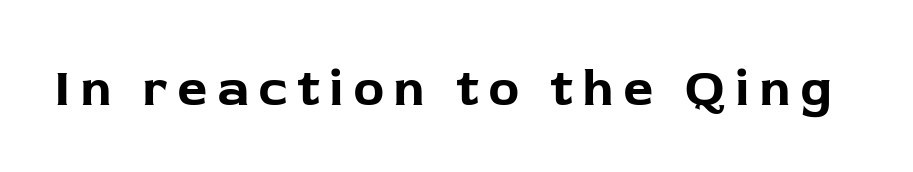
{"serif": "no", "italic": "no", "bold": "yes", "weight": "bold", "width": "normal", "stroke_contrast": "low", "x_height": "medium", "monospaced": "no", "underline": "no", "glyph_px": 53}
